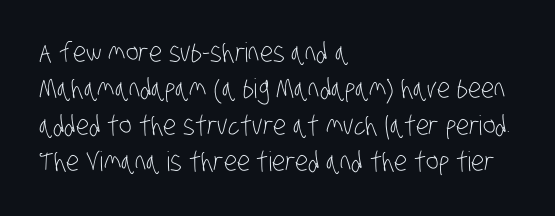
{"bold": "no", "underline": "no", "align": "left", "line_spacing": "normal", "line_spacing_ratio": 1.35, "letter_spacing": "normal", "letter_spacing_em": 0.0, "glyph_px": 27}
